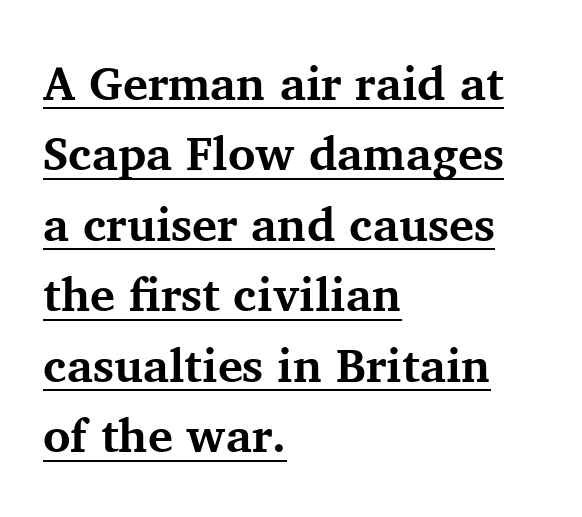
You can tell from the footed stems that serif type was used. The rendering uses natural spacing where letterforms have individual widths. Stroke thickness is high; the sample reads as a true bold. There is no visible air inserted between adjacent glyphs. Successive baselines arrive at the customary interval.
